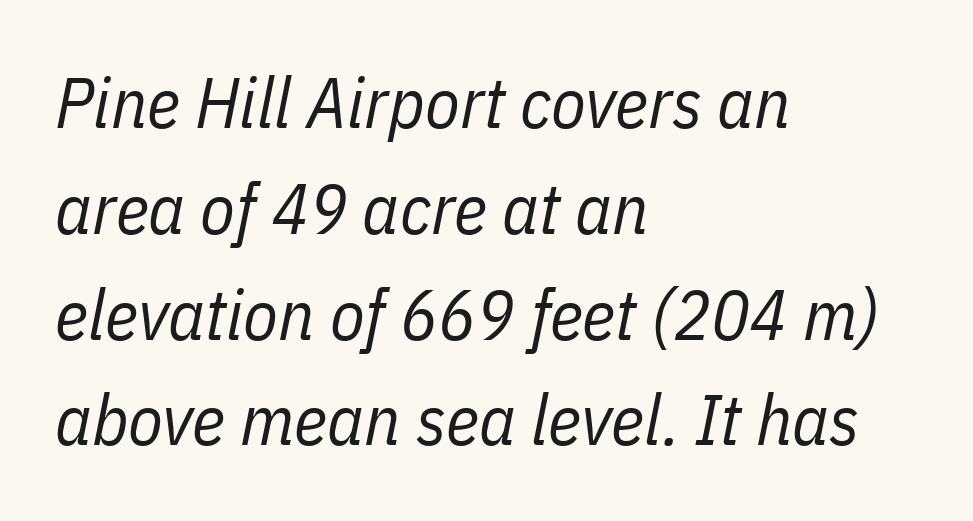
The image shows 71 px regular-weight, condensed type, italic (leaning right); set left-aligned, normal line spacing (1.49x), normal letter spacing, not underlined; low stroke contrast and a medium x-height.
